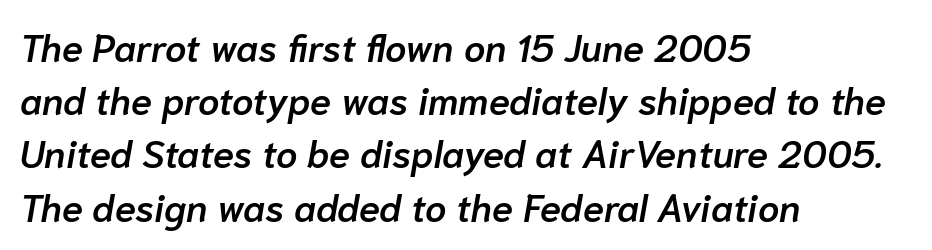
All the whitespace from short lines collects on the right. The letterforms sit shoulder to shoulder at normal distance. Do the characters align in a grid? No, the font is proportional. Notice how descenders clear the ascenders below comfortably — that's standard leading.
